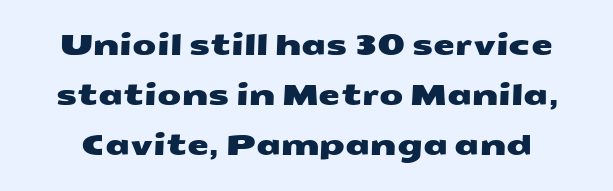
{"serif": "no", "width": "wide", "stroke_contrast": "medium", "x_height": "medium", "monospaced": "no", "underline": "no", "line_spacing_ratio": 1.79, "letter_spacing": "normal", "letter_spacing_em": 0.0, "glyph_px": 28}
